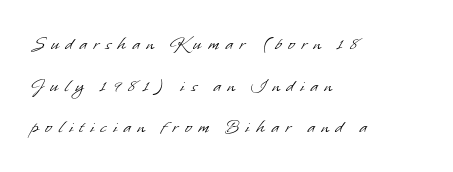
The image shows 20 px text type; set left-aligned, loose line spacing (2.08x), unusually wide letter spacing (+0.33 em), not underlined.
